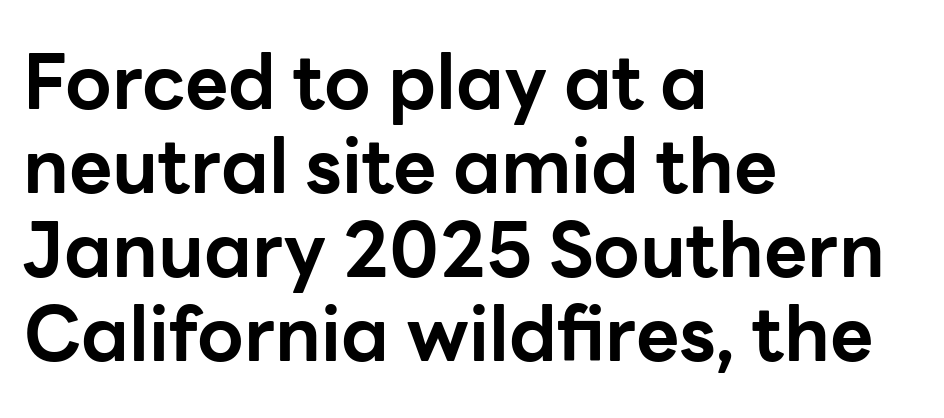
A full-strength bold gives these letters their thick strokes. Vertical strokes here are truly vertical. Are there feet on the stems? There aren't — it's a sans. The rendering keeps characters at their native spacing. The rendering anchors every line to the left-hand side.
